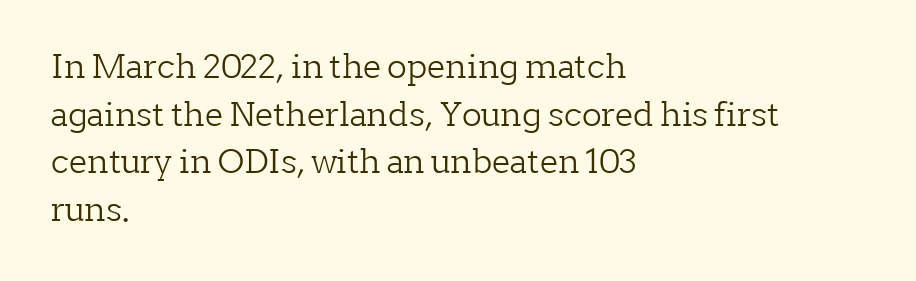
Q: Is the text bold? A: No.
Q: Is the text italic (slanted)? A: No, it is upright.
Q: Is the typeface a serif or a sans-serif typeface? A: Serif.
Q: Is the text underlined? A: No.
Q: How is the paragraph aligned? A: Left-aligned.
Q: Is the spacing between letters normal or unusually wide? A: Normal.
Q: Is the spacing between lines tight, normal or loose? A: Normal.
Q: Width (condensed, normal, or wide)? A: Normal.
Q: Stroke contrast? A: Low.
Q: x-height? A: Medium.
Q: Monospaced? A: No.
